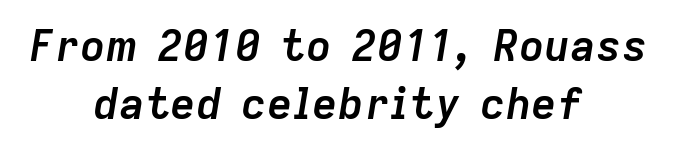
{"italic": "yes", "lean": "right", "slant_degrees": 9, "bold": "yes", "weight": "semibold", "width": "normal", "stroke_contrast": "low", "x_height": "medium", "monospaced": "no", "underline": "no", "align": "center", "line_spacing": "normal", "line_spacing_ratio": 1.34, "letter_spacing": "normal", "letter_spacing_em": 0.0, "glyph_px": 43}
